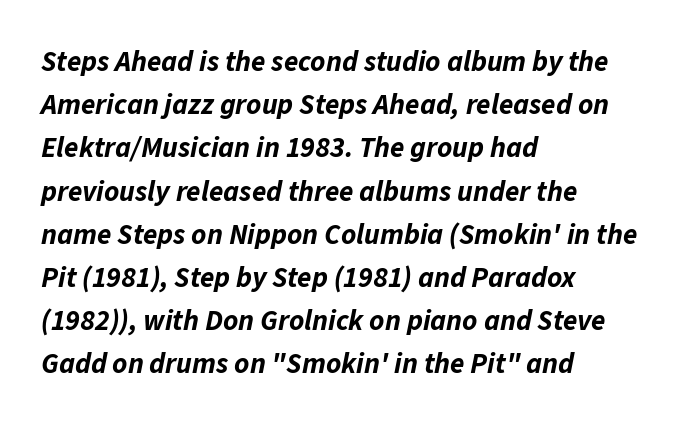
The image shows 29 px bold type, italic (leaning right); set left-aligned, normal line spacing (1.49x), normal letter spacing, not underlined; low stroke contrast and a medium x-height.
